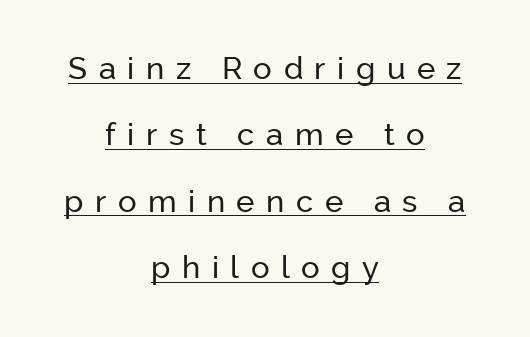
Q: Is the text italic (slanted)? A: No, it is upright.
Q: Is the typeface a serif or a sans-serif typeface? A: Sans-serif.
Q: Is the text underlined? A: Yes.
Q: How is the paragraph aligned? A: Centered.
Q: Is the spacing between letters normal or unusually wide? A: Unusually wide.
Q: Is the spacing between lines tight, normal or loose? A: Loose.
Q: Width (condensed, normal, or wide)? A: Normal.
Q: Stroke contrast? A: Low.
Q: x-height? A: Medium.
Q: Monospaced? A: No.
